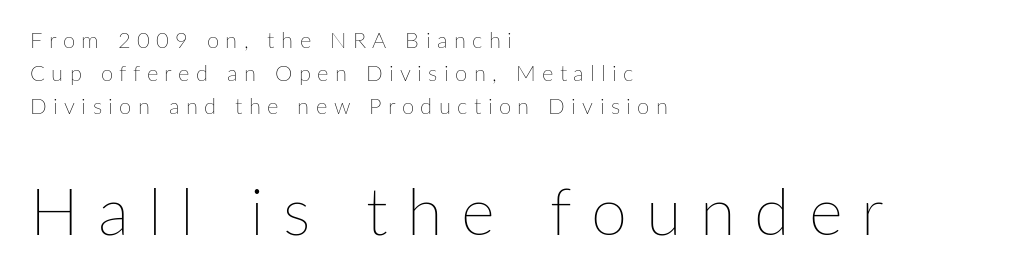
Q: Is the text bold? A: No.
Q: Is the text italic (slanted)? A: No, it is upright.
Q: Is the text underlined? A: No.
Q: How is the paragraph aligned? A: Left-aligned.
Q: Is the spacing between letters normal or unusually wide? A: Unusually wide.
Q: Is the spacing between lines tight, normal or loose? A: Normal.
Q: Which block of text is set in a larger size, the first (top) or the second (bottom)? A: The second (bottom) one.
Q: Width (condensed, normal, or wide)? A: Normal.
Q: Stroke contrast? A: Low.
Q: x-height? A: Medium.
Q: Monospaced? A: No.
